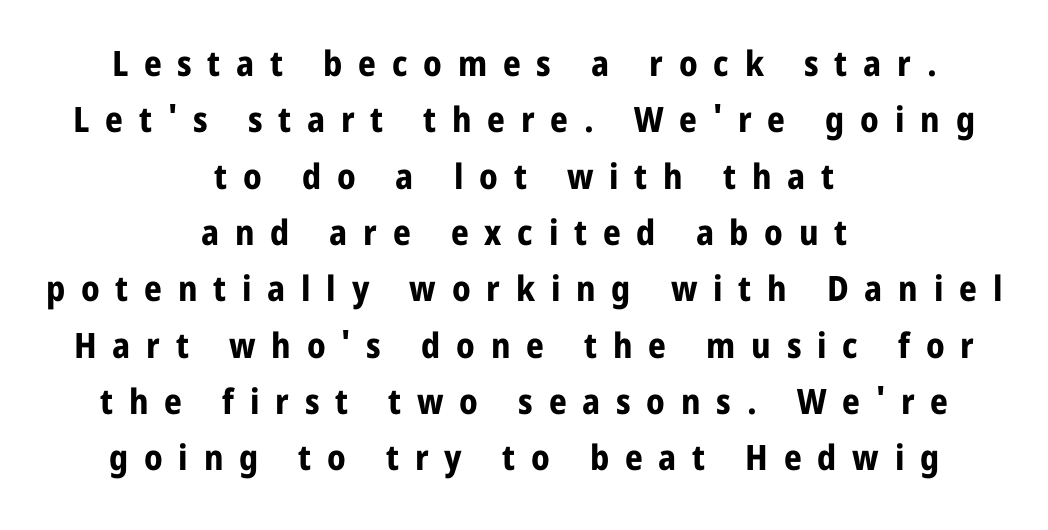
The image shows 35 px bold sans-serif type, upright; set centered, normal line spacing (1.61x), unusually wide letter spacing (+0.45 em), not underlined; low stroke contrast and a medium x-height.
